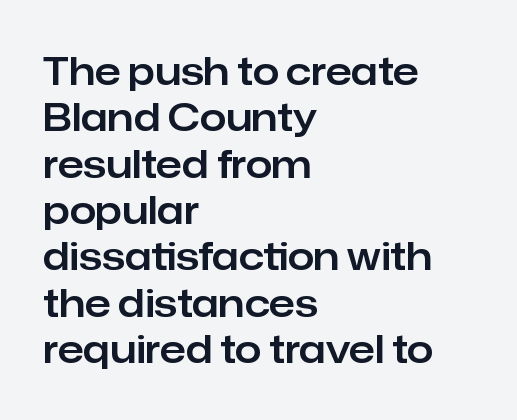
The specimen omits any rule beneath the text block's lines. Reading down the block, your eye returns to a fixed left position each line. The letters advance in unequal steps, a hallmark of proportional type. Observe the ordinary spacing: letters are neighbours, not strangers. Nope, not italic — everything's standing straight. This rendering employs a face without finishing strokes, i.e., a sans-serif.
